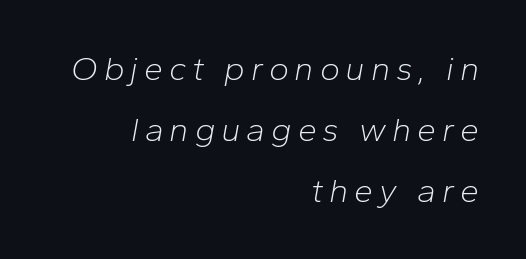
Each row of text sits above clean, open space. Reading down the block, your eye finds every line finishing at a fixed right position. Note the varied advance widths — an 'i' is clearly narrower than an 'm'. Compared with a typical body face, this is equally light or lighter still. Every character sits at an angle, as italics do.
